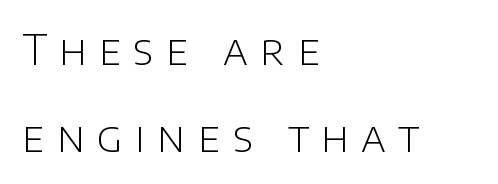
{"serif": "no", "italic": "no", "bold": "no", "weight": "light", "width": "normal", "stroke_contrast": "low", "x_height": "large", "monospaced": "no", "underline": "no", "align": "left", "line_spacing": "loose", "line_spacing_ratio": 2.12, "letter_spacing": "wide", "letter_spacing_em": 0.3, "glyph_px": 41}
